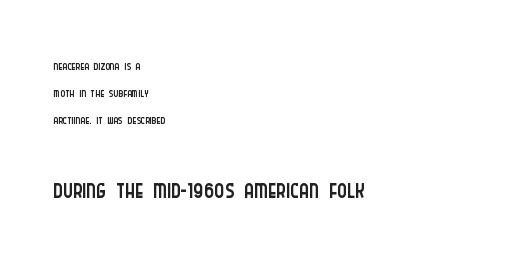
Q: Is the text bold? A: No.
Q: Is the text italic (slanted)? A: No, it is upright.
Q: Is the typeface a serif or a sans-serif typeface? A: Sans-serif.
Q: Is the text underlined? A: No.
Q: How is the paragraph aligned? A: Left-aligned.
Q: Is the spacing between letters normal or unusually wide? A: Normal.
Q: Is the spacing between lines tight, normal or loose? A: Normal.
Q: Which block of text is set in a larger size, the first (top) or the second (bottom)? A: The second (bottom) one.
Q: Width (condensed, normal, or wide)? A: Condensed.
Q: Stroke contrast? A: Low.
Q: x-height? A: Large.
Q: Monospaced? A: No.
